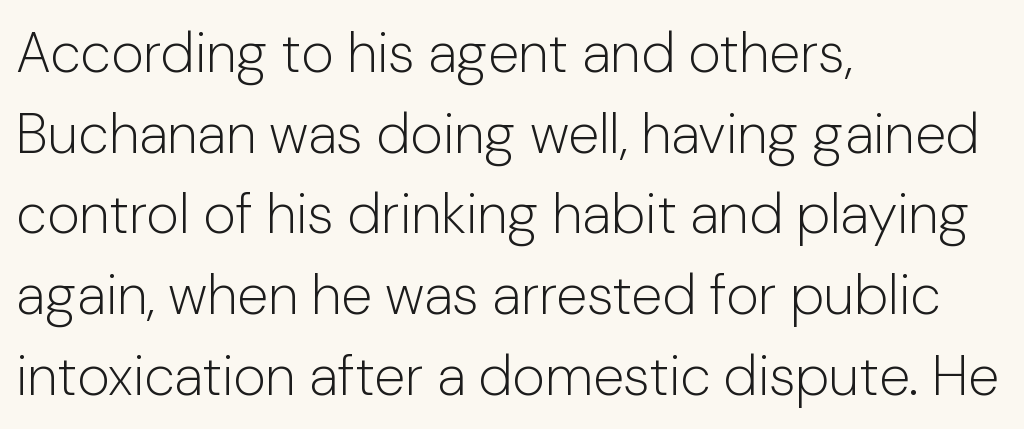
The image shows 56 px light sans-serif type, upright; set left-aligned, normal line spacing (1.44x), normal letter spacing, not underlined; low stroke contrast and a medium x-height.
